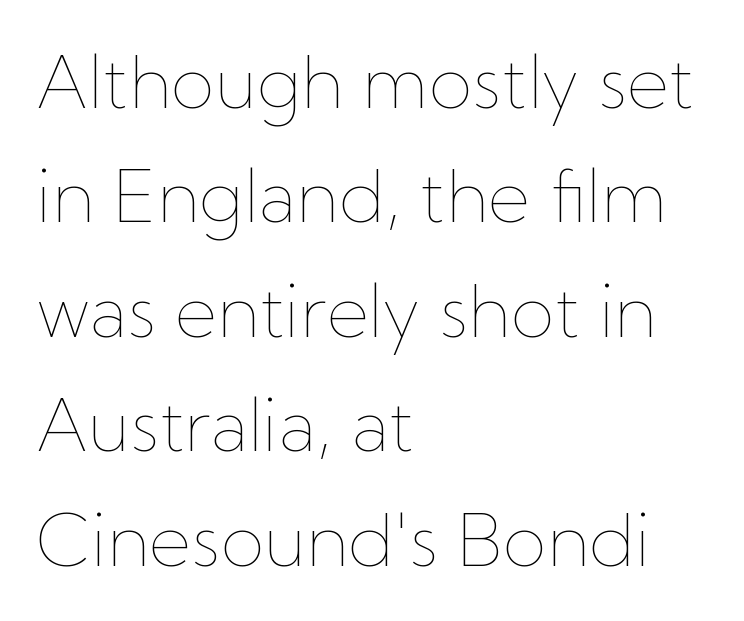
{"italic": "no", "bold": "no", "weight": "thin", "width": "normal", "stroke_contrast": "low", "x_height": "medium", "monospaced": "no", "underline": "no", "align": "left", "line_spacing": "normal", "line_spacing_ratio": 1.59, "letter_spacing": "normal", "letter_spacing_em": 0.0, "glyph_px": 72}
